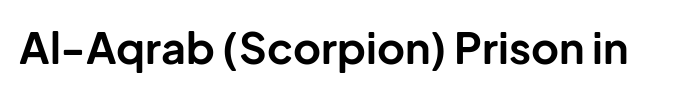
I'd call this a sans setting — the letters go barefoot. It's the straight-up-and-down kind of type. This rendering leaves character spacing at its baseline value. The face used here is proportionally spaced, like ordinary book or web type. Heft: maximum for text — a bold. Clear beneath every line of the passage.
